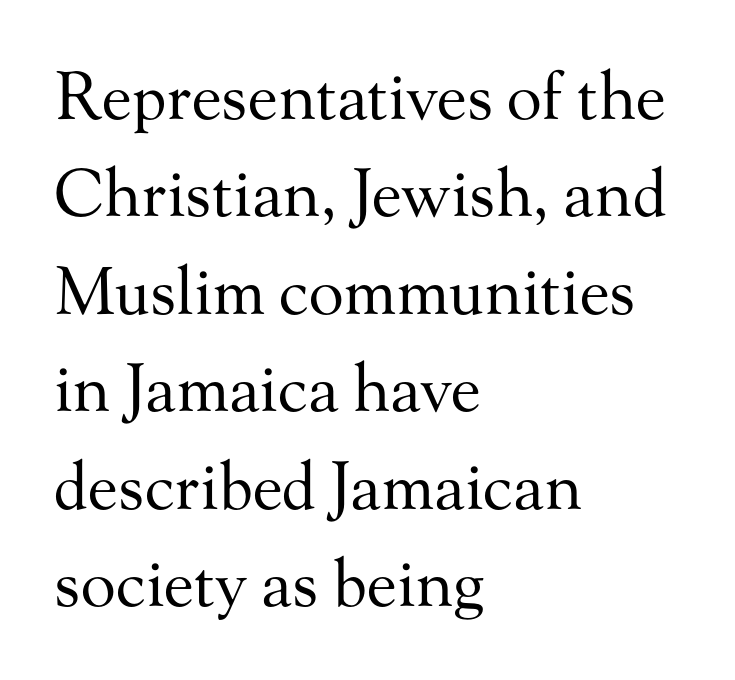
Do the characters align in a grid? No, the font is proportional. Horizontal alignment here is leftward, the default for most running prose. Unlike a clean sans, this face finishes its strokes with serifs. The string is rendered with underlining switched off.
